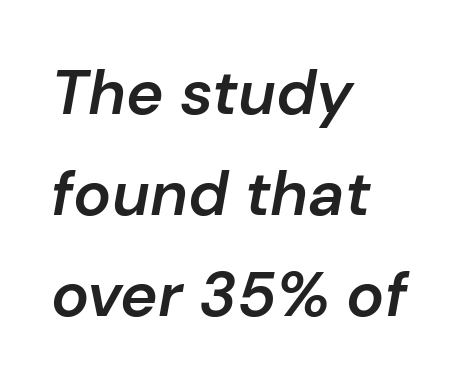
The image shows 63 px semibold type, italic (leaning right); set left-aligned, normal line spacing (1.6x), normal letter spacing, not underlined; low stroke contrast and a medium x-height.
